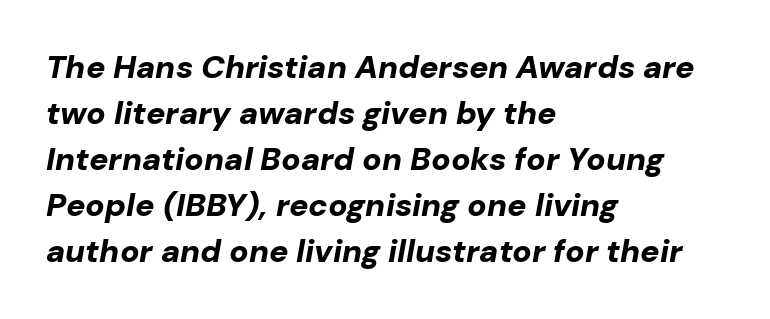
Descenders hang freely into open space. The passage shown is typed in a proportional face where columns would drift. This sample is left-justified, so line endings fall wherever the words run out. How are the letters spaced? Ordinarily, with no added tracking. Interline gaps are of average width in this sample.
